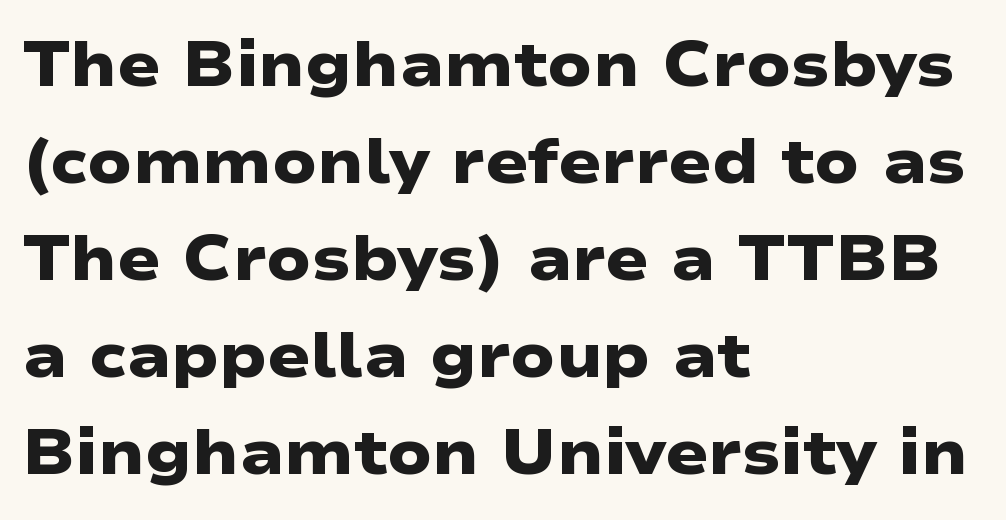
Q: Is the text bold? A: Yes.
Q: Is the typeface a serif or a sans-serif typeface? A: Sans-serif.
Q: Is the text underlined? A: No.
Q: How is the paragraph aligned? A: Left-aligned.
Q: Is the spacing between letters normal or unusually wide? A: Normal.
Q: Is the spacing between lines tight, normal or loose? A: Normal.
Q: Width (condensed, normal, or wide)? A: Wide.
Q: Stroke contrast? A: Low.
Q: x-height? A: Medium.
Q: Monospaced? A: No.
